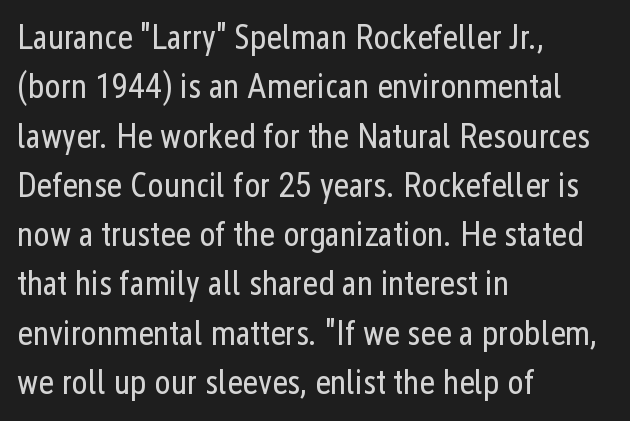
{"serif": "no", "italic": "no", "bold": "no", "weight": "regular", "width": "condensed", "stroke_contrast": "low", "x_height": "medium", "monospaced": "no", "underline": "no", "align": "left", "line_spacing": "normal", "line_spacing_ratio": 1.45, "letter_spacing": "normal", "letter_spacing_em": 0.0, "glyph_px": 34}
